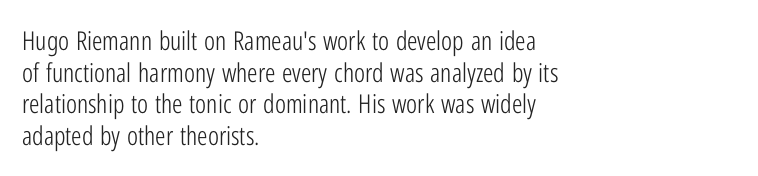
Q: Is the text bold? A: No.
Q: Is the text italic (slanted)? A: No, it is upright.
Q: Is the text underlined? A: No.
Q: How is the paragraph aligned? A: Left-aligned.
Q: Is the spacing between letters normal or unusually wide? A: Normal.
